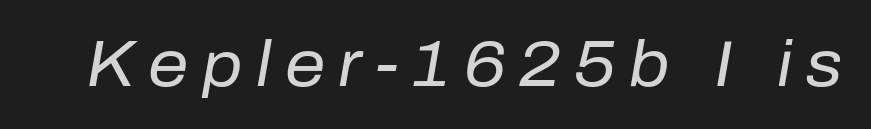
Does extra space separate the letters? Yes, quite a lot of it. Is this a fixed-width face? No — the glyphs have proportional, varying widths. The typeface has the unassuming heft of standard copy or less. The specimen reads as italic at a glance. Unmarked baselines from the first word to the last.
